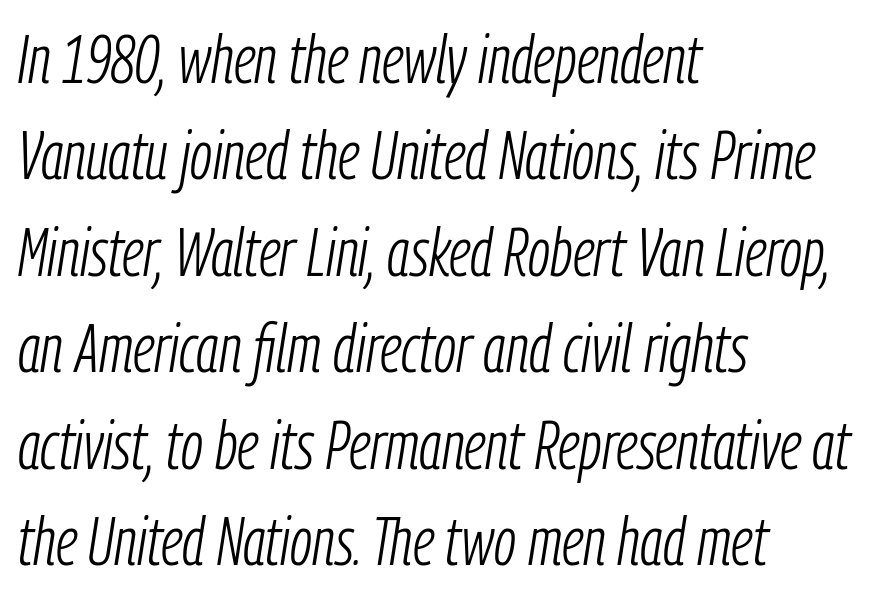
The face used here has a pronounced slope to its letters. In terms of leading, this rendering sits right in the middle. The area under the type is left untouched. The compositor pushed each line to the left boundary.
